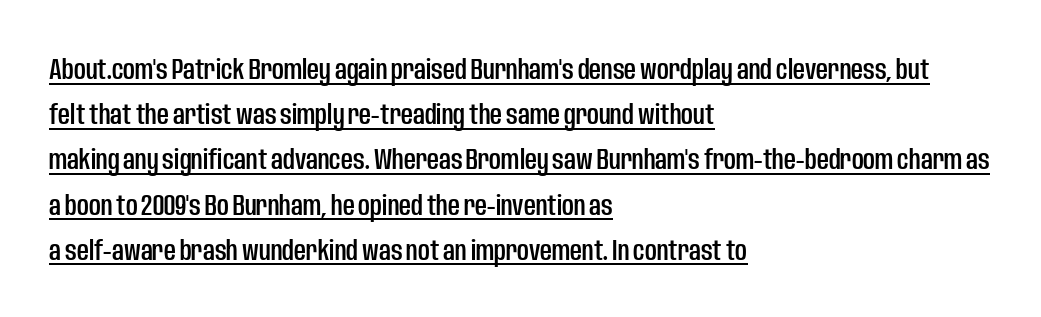
The face used here appears with an underline applied. These lines keep a tight, regular rhythm from letter to letter. Students, observe: this is what conventionally led text looks like. This rendering uses left alignment, leaving the right contour irregular.
